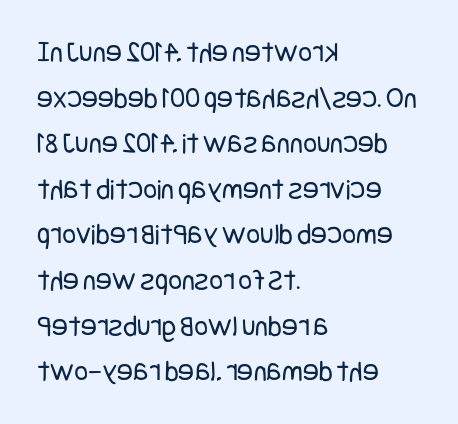
Q: Is the text bold? A: No.
Q: Is the text italic (slanted)? A: No, it is upright.
Q: Is the typeface a serif or a sans-serif typeface? A: Sans-serif.
Q: Is the text underlined? A: No.
Q: How is the paragraph aligned? A: Left-aligned.
Q: Is the spacing between letters normal or unusually wide? A: Normal.
Q: Is the spacing between lines tight, normal or loose? A: Normal.
Q: Width (condensed, normal, or wide)? A: Condensed.
Q: Stroke contrast? A: Low.
Q: x-height? A: Large.
